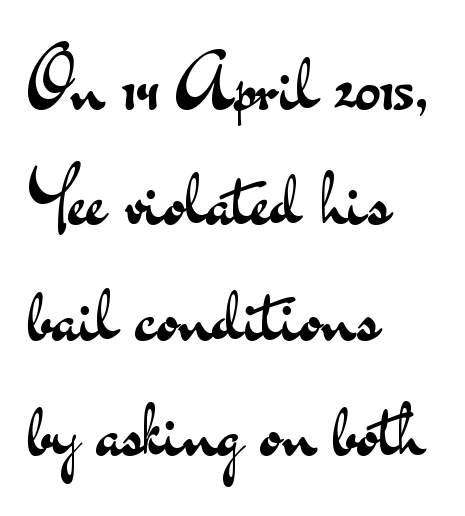
Q: Is the text bold? A: No.
Q: Is the text italic (slanted)? A: Yes.
Q: Is the typeface a serif or a sans-serif typeface? A: Sans-serif.
Q: Is the text underlined? A: No.
Q: How is the paragraph aligned? A: Left-aligned.
Q: Is the spacing between letters normal or unusually wide? A: Normal.
Q: Is the spacing between lines tight, normal or loose? A: Normal.
Q: Width (condensed, normal, or wide)? A: Wide.
Q: Stroke contrast? A: Medium.
Q: x-height? A: Small.
Q: Monospaced? A: No.
